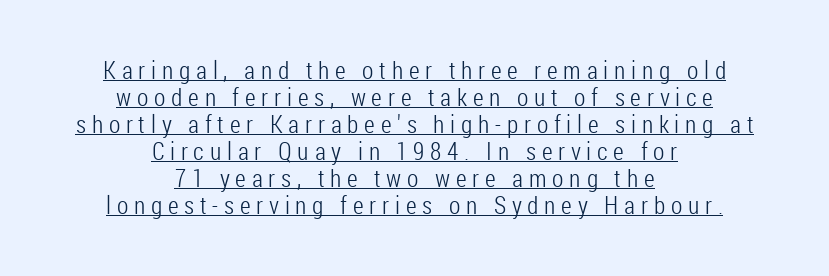
There is plenty of visible air inserted between adjacent glyphs. Students, observe the line beneath the letters — that is underlining. Compared with typical paragraphs, the rows here are closer together. Leftover space on each line is divided equally before and after the words.
